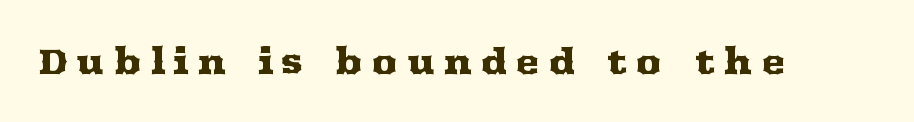
{"serif": "yes", "italic": "no", "width": "wide", "stroke_contrast": "medium", "x_height": "medium", "monospaced": "no", "underline": "no", "letter_spacing": "wide", "letter_spacing_em": 0.23, "glyph_px": 36}
